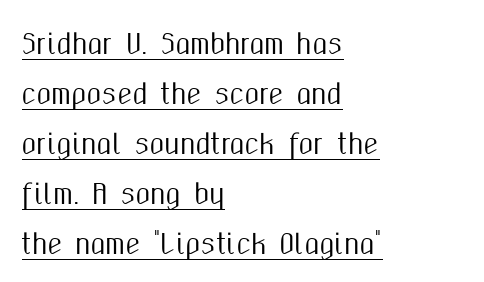
The image shows 27 px text type, upright; set left-aligned, line spacing 1.85x, normal letter spacing, underlined.
